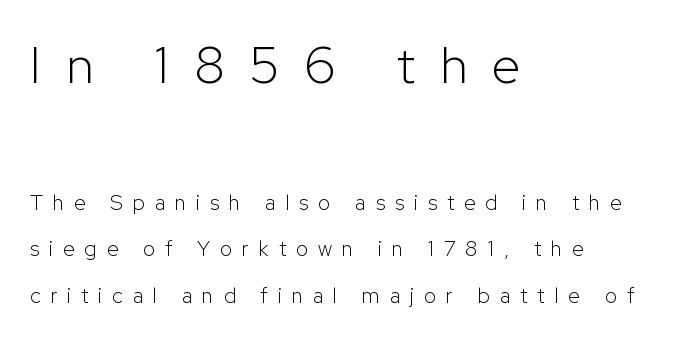
Q: Is the text bold? A: No.
Q: Is the text italic (slanted)? A: No, it is upright.
Q: Is the typeface a serif or a sans-serif typeface? A: Sans-serif.
Q: Is the text underlined? A: No.
Q: How is the paragraph aligned? A: Left-aligned.
Q: Is the spacing between letters normal or unusually wide? A: Unusually wide.
Q: Is the spacing between lines tight, normal or loose? A: Loose.
Q: Which block of text is set in a larger size, the first (top) or the second (bottom)? A: The first (top) one.
Q: Width (condensed, normal, or wide)? A: Normal.
Q: Stroke contrast? A: Low.
Q: x-height? A: Medium.
Q: Monospaced? A: No.
